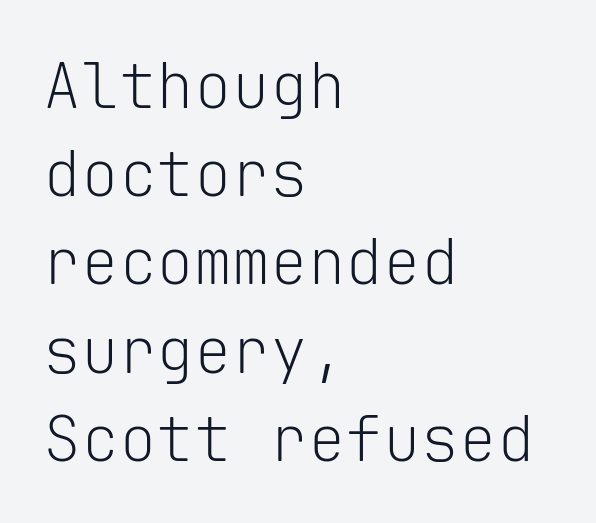
In terms of letterform style, serifs are entirely absent. The area under the type is left untouched. Letters have the restrained weight of plain body copy at most. This block has exactly the height ordinary leading produces. Ascenders rise straight up at ninety degrees.
